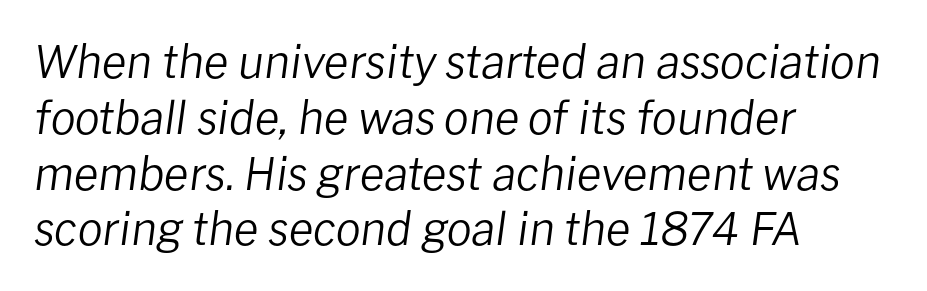
Stroke thickness stays within the range of a standard reading face or lighter. The tracking reads as untouched default to a designer's eye. It's the slanting kind of type. The ragged edge is on the right, which tells us the setting is flush left. The space beneath each line is pristine and unruled.
